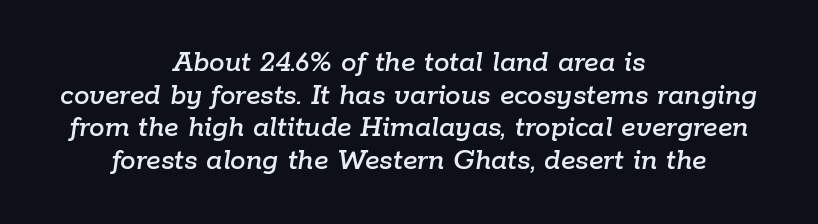
{"italic": "yes", "lean": "right", "slant_degrees": 9, "width": "normal", "stroke_contrast": "low", "x_height": "medium", "monospaced": "no", "underline": "no", "align": "center", "line_spacing": "tight", "line_spacing_ratio": 1.05, "letter_spacing": "normal", "letter_spacing_em": 0.0, "glyph_px": 31}
